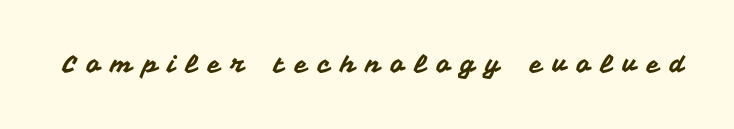
A typesetter would call this heavily tracked-out type. A bare baseline throughout the passage.
